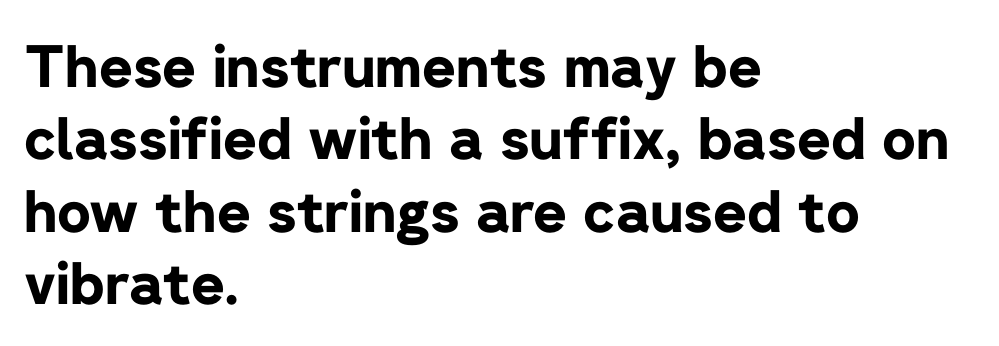
The image shows 58 px bold sans-serif type, upright; set left-aligned, normal line spacing (1.25x), normal letter spacing, not underlined; low stroke contrast and a medium x-height.
